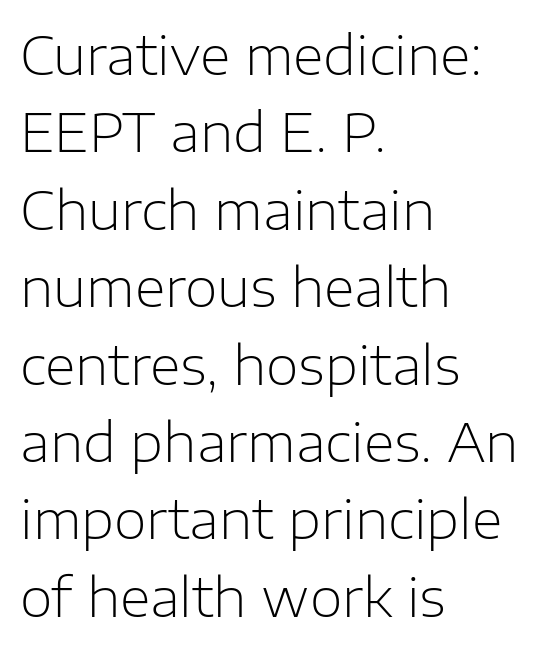
{"serif": "no", "italic": "no", "bold": "no", "weight": "light", "width": "normal", "stroke_contrast": "low", "x_height": "medium", "monospaced": "no", "underline": "no", "align": "left", "line_spacing": "normal", "line_spacing_ratio": 1.46, "letter_spacing": "normal", "letter_spacing_em": 0.0, "glyph_px": 53}
